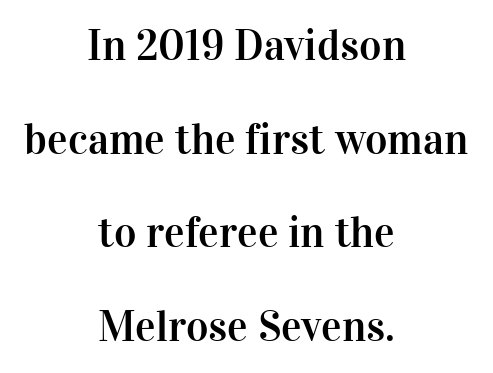
Plain, unruled lines of type. Neither beginnings nor endings align; midpoints do. The face used here is proportionally spaced, like ordinary book or web type. Style check: upright. Regarding serifs, this sample has them. Letter spacing: default.
